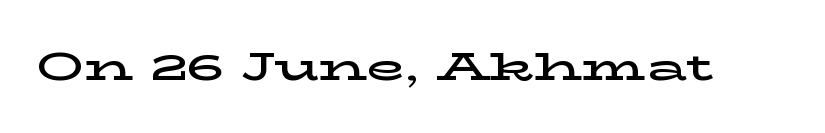
The image shows 39 px wide serif type, upright; set normal letter spacing, not underlined; low stroke contrast and a medium x-height.
